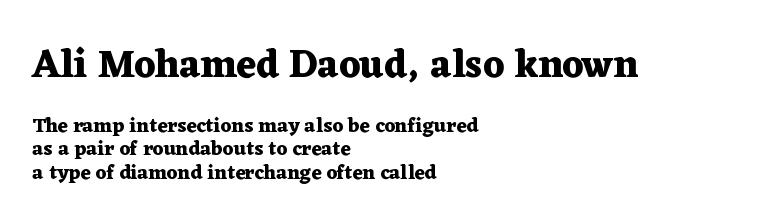
The image shows 39 px heavy, wide serif type, upright; set left-aligned, line spacing 1.17x, normal letter spacing, not underlined; the first (top) block is 1.95x larger; medium stroke contrast and a medium x-height.
